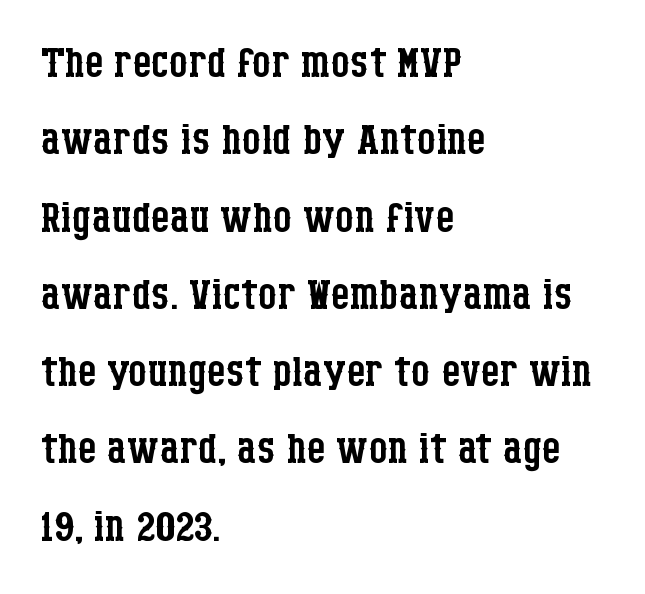
Q: Is the text bold? A: No.
Q: Is the text italic (slanted)? A: No, it is upright.
Q: Is the typeface a serif or a sans-serif typeface? A: Serif.
Q: Is the text underlined? A: No.
Q: How is the paragraph aligned? A: Left-aligned.
Q: Is the spacing between letters normal or unusually wide? A: Normal.
Q: Is the spacing between lines tight, normal or loose? A: Normal.
Q: Width (condensed, normal, or wide)? A: Condensed.
Q: Stroke contrast? A: Low.
Q: x-height? A: Large.
Q: Monospaced? A: No.
